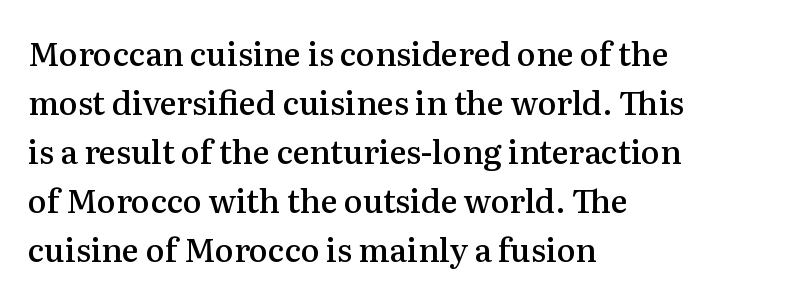
Q: Is the text bold? A: Semi-bold.
Q: Is the text italic (slanted)? A: No, it is upright.
Q: Is the typeface a serif or a sans-serif typeface? A: Serif.
Q: Is the text underlined? A: No.
Q: How is the paragraph aligned? A: Left-aligned.
Q: Is the spacing between letters normal or unusually wide? A: Normal.
Q: Is the spacing between lines tight, normal or loose? A: Normal.
Q: Width (condensed, normal, or wide)? A: Normal.
Q: Stroke contrast? A: Medium.
Q: x-height? A: Medium.
Q: Monospaced? A: No.
